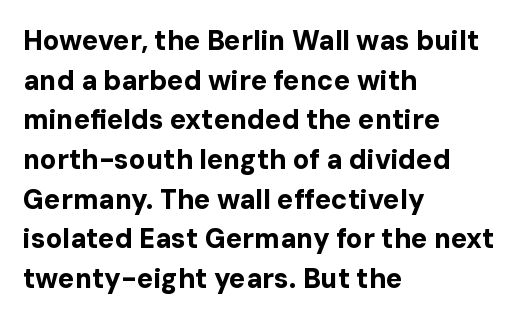
{"italic": "no", "bold": "yes", "underline": "no", "align": "left", "line_spacing": "normal", "line_spacing_ratio": 1.47, "letter_spacing": "normal", "letter_spacing_em": 0.0, "glyph_px": 27}
